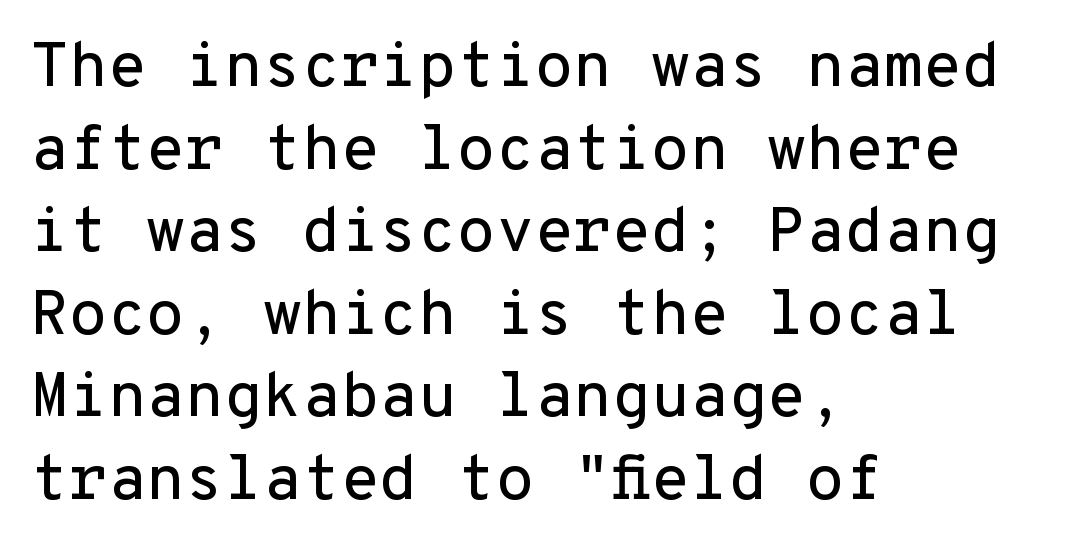
{"serif": "no", "italic": "no", "width": "normal", "stroke_contrast": "low", "x_height": "medium", "monospaced": "yes", "underline": "no", "align": "left", "line_spacing": "normal", "line_spacing_ratio": 1.31, "letter_spacing": "normal", "letter_spacing_em": 0.0, "glyph_px": 63}
